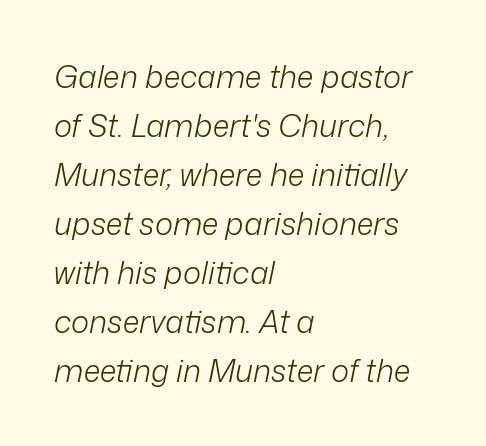
{"italic": "yes", "lean": "right", "slant_degrees": 12, "bold": "no", "weight": "light", "width": "normal", "stroke_contrast": "low", "x_height": "medium", "monospaced": "no", "underline": "no", "align": "left", "line_spacing": "normal", "line_spacing_ratio": 1.58, "letter_spacing": "normal", "letter_spacing_em": 0.0, "glyph_px": 31}
